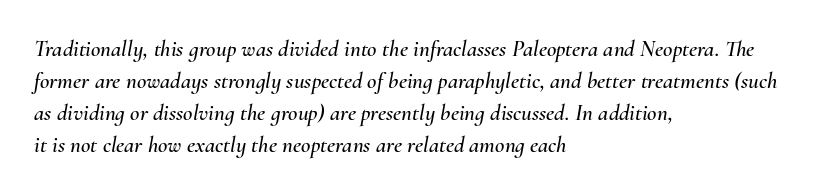
Q: Is the text italic (slanted)? A: Yes, it leans right by about 10 degrees.
Q: Is the text underlined? A: No.
Q: How is the paragraph aligned? A: Left-aligned.
Q: Is the spacing between letters normal or unusually wide? A: Normal.
Q: Is the spacing between lines tight, normal or loose? A: Normal.
